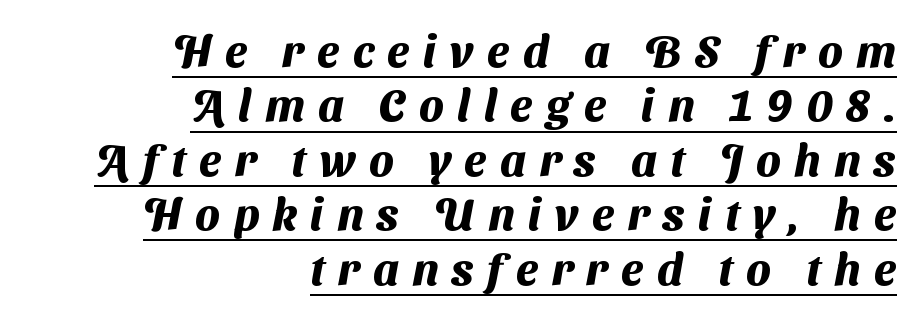
Q: Is the text bold? A: Yes.
Q: Is the typeface a serif or a sans-serif typeface? A: Sans-serif.
Q: Is the text underlined? A: Yes.
Q: How is the paragraph aligned? A: Right-aligned.
Q: Is the spacing between letters normal or unusually wide? A: Unusually wide.
Q: Width (condensed, normal, or wide)? A: Normal.
Q: Stroke contrast? A: Medium.
Q: x-height? A: Medium.
Q: Monospaced? A: No.
